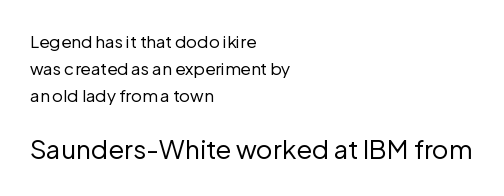
The image shows 26 px text type, upright; set left-aligned, normal line spacing (1.6x), normal letter spacing, not underlined; the second (bottom) block is 1.53x larger.
